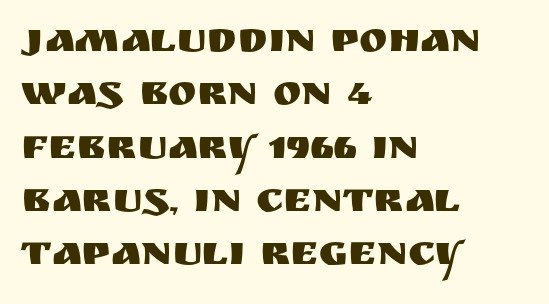
Q: Is the text italic (slanted)? A: No, it is upright.
Q: Is the typeface a serif or a sans-serif typeface? A: Sans-serif.
Q: Is the text underlined? A: No.
Q: How is the paragraph aligned? A: Left-aligned.
Q: Is the spacing between letters normal or unusually wide? A: Normal.
Q: Width (condensed, normal, or wide)? A: Normal.
Q: Stroke contrast? A: Medium.
Q: x-height? A: Large.
Q: Monospaced? A: No.
